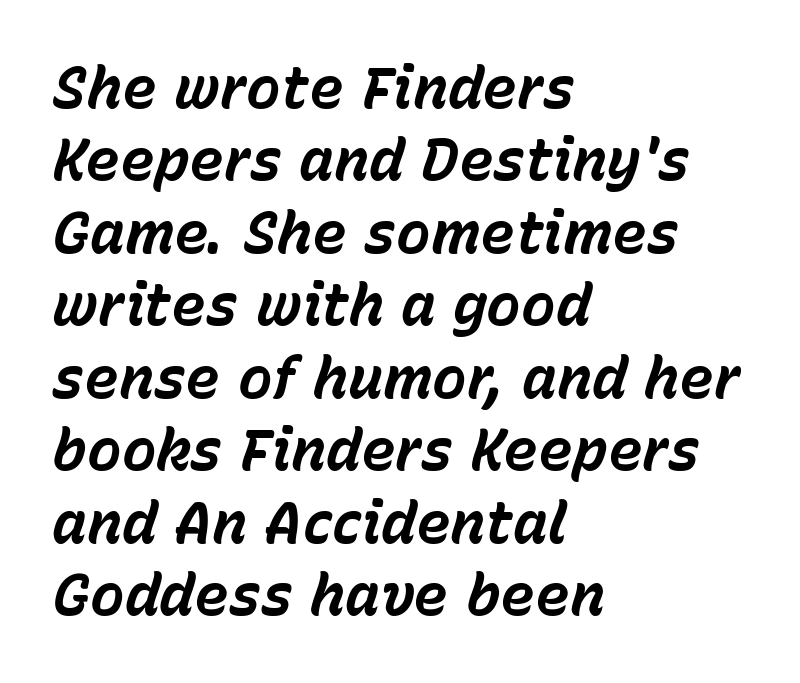
{"italic": "yes", "lean": "right", "slant_degrees": 15, "bold": "yes", "weight": "bold", "width": "normal", "stroke_contrast": "low", "x_height": "medium", "monospaced": "no", "underline": "no", "align": "left", "line_spacing": "normal", "line_spacing_ratio": 1.25, "letter_spacing": "normal", "letter_spacing_em": 0.0, "glyph_px": 58}
